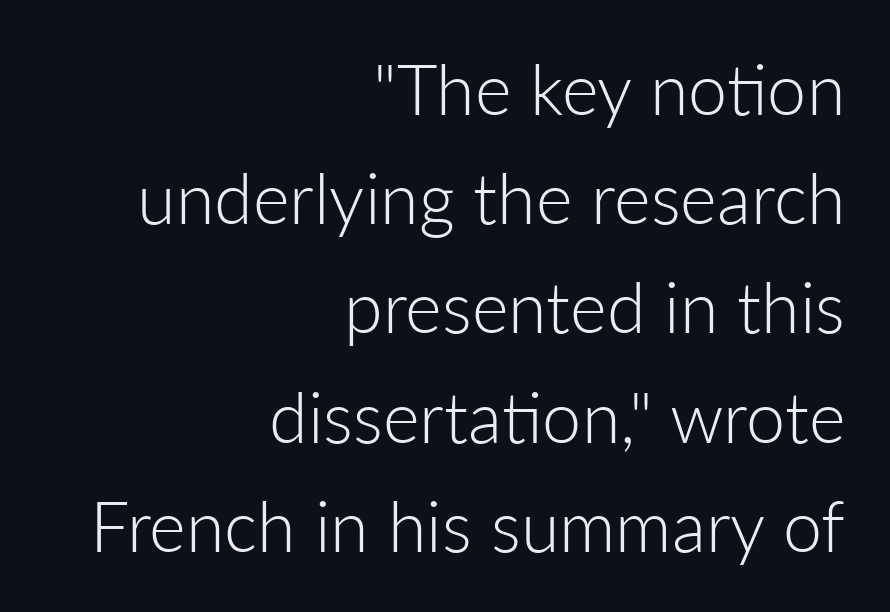
Q: Is the text bold? A: No.
Q: Is the text italic (slanted)? A: No, it is upright.
Q: Is the typeface a serif or a sans-serif typeface? A: Sans-serif.
Q: Is the text underlined? A: No.
Q: How is the paragraph aligned? A: Right-aligned.
Q: Is the spacing between letters normal or unusually wide? A: Normal.
Q: Is the spacing between lines tight, normal or loose? A: Normal.
Q: Width (condensed, normal, or wide)? A: Normal.
Q: Stroke contrast? A: Low.
Q: x-height? A: Medium.
Q: Monospaced? A: No.
